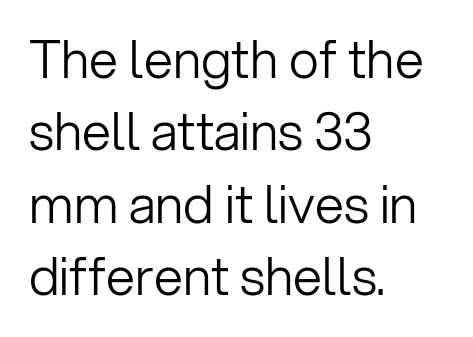
{"serif": "no", "italic": "no", "bold": "no", "weight": "light", "width": "normal", "stroke_contrast": "low", "x_height": "medium", "monospaced": "no", "underline": "no", "align": "left", "line_spacing": "normal", "line_spacing_ratio": 1.39, "letter_spacing": "normal", "letter_spacing_em": 0.0, "glyph_px": 52}
